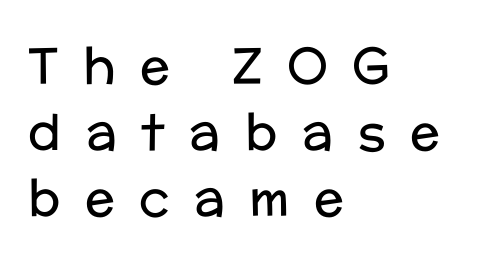
Q: Is the text bold? A: No.
Q: Is the text italic (slanted)? A: No, it is upright.
Q: Is the typeface a serif or a sans-serif typeface? A: Sans-serif.
Q: Is the text underlined? A: No.
Q: How is the paragraph aligned? A: Left-aligned.
Q: Is the spacing between letters normal or unusually wide? A: Unusually wide.
Q: Is the spacing between lines tight, normal or loose? A: Normal.
Q: Width (condensed, normal, or wide)? A: Normal.
Q: Stroke contrast? A: Low.
Q: x-height? A: Medium.
Q: Monospaced? A: No.
